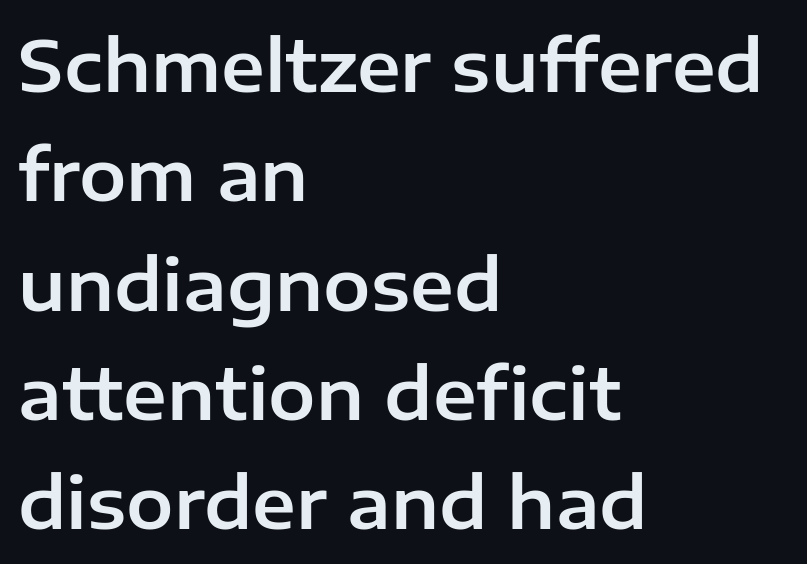
If you measured baseline to baseline, you'd find a middling distance. Beneath every word, the page is bare. The face used here is rendered with its standard letterfit. Which margin do the lines hug? The left one — the right edge is uneven. The face used here is proportionally spaced, like ordinary book or web type.
